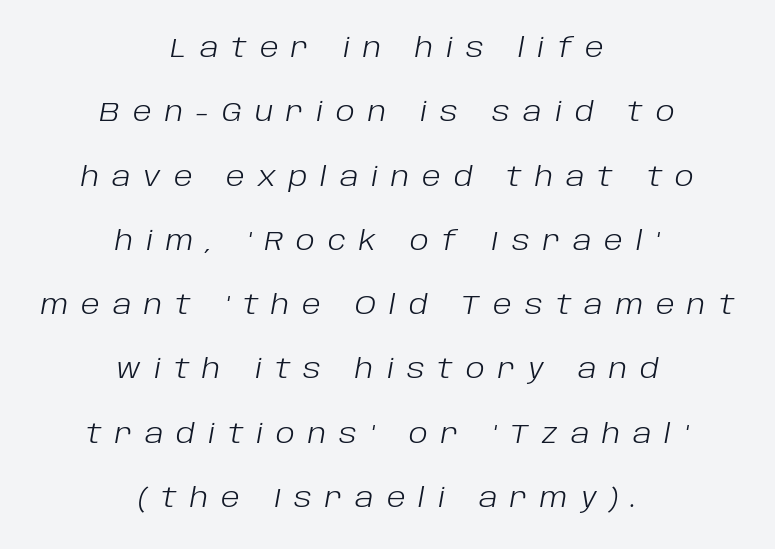
Q: Is the text bold? A: No.
Q: Is the text italic (slanted)? A: Yes, it leans right by about 10 degrees.
Q: Is the text underlined? A: No.
Q: How is the paragraph aligned? A: Centered.
Q: Is the spacing between letters normal or unusually wide? A: Unusually wide.
Q: Is the spacing between lines tight, normal or loose? A: Loose.
